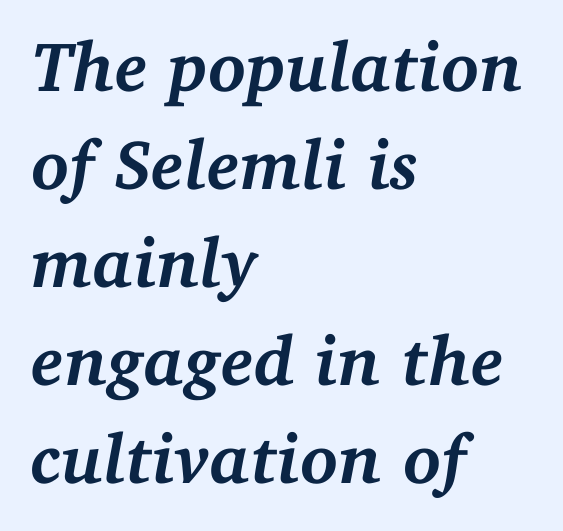
These lines are rendered in a variable-pitch font. Chunky letters — that's bold for sure. The specimen reads as italic at a glance. Line beginnings align vertically; line endings do not. Evenly set lines give the paragraph a standard silhouette. Glyph-to-glyph distance matches everyday printed text.
